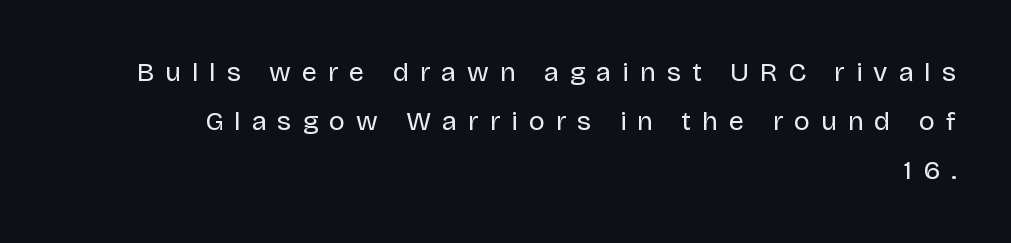
The image shows 27 px text type, upright; set right-aligned, line spacing 1.82x, unusually wide letter spacing (+0.4 em), not underlined.
